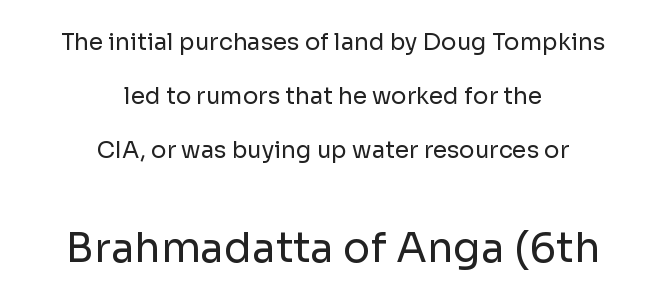
Q: Is the text bold? A: No.
Q: Is the text italic (slanted)? A: No, it is upright.
Q: Is the typeface a serif or a sans-serif typeface? A: Sans-serif.
Q: Is the text underlined? A: No.
Q: How is the paragraph aligned? A: Centered.
Q: Is the spacing between letters normal or unusually wide? A: Normal.
Q: Is the spacing between lines tight, normal or loose? A: Loose.
Q: Which block of text is set in a larger size, the first (top) or the second (bottom)? A: The second (bottom) one.
Q: Width (condensed, normal, or wide)? A: Normal.
Q: Stroke contrast? A: Low.
Q: x-height? A: Medium.
Q: Monospaced? A: No.
